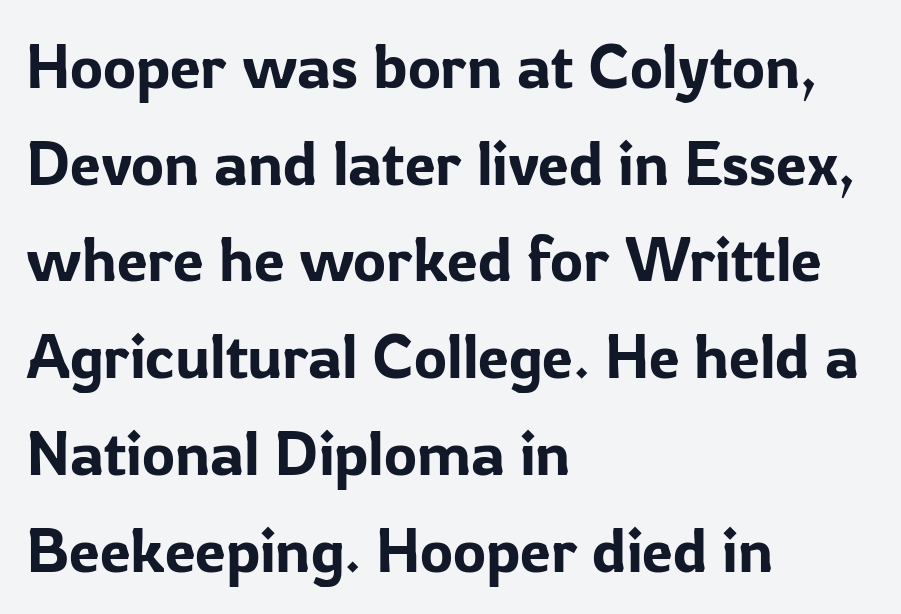
{"serif": "no", "italic": "no", "width": "normal", "stroke_contrast": "low", "x_height": "medium", "monospaced": "no", "underline": "no", "align": "left", "line_spacing": "normal", "line_spacing_ratio": 1.56, "letter_spacing": "normal", "letter_spacing_em": 0.0, "glyph_px": 62}
